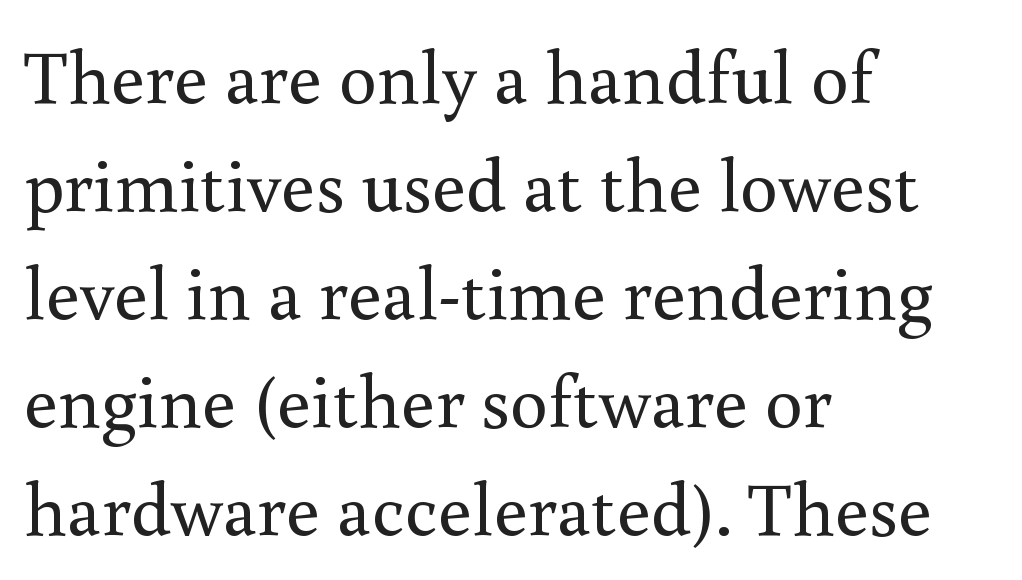
This is the regular roman posture of the typeface. Plain, unruled lines of type. A normal amount of white space separates one row of letters from the next. You can tell from the footed stems that serif type was used.
